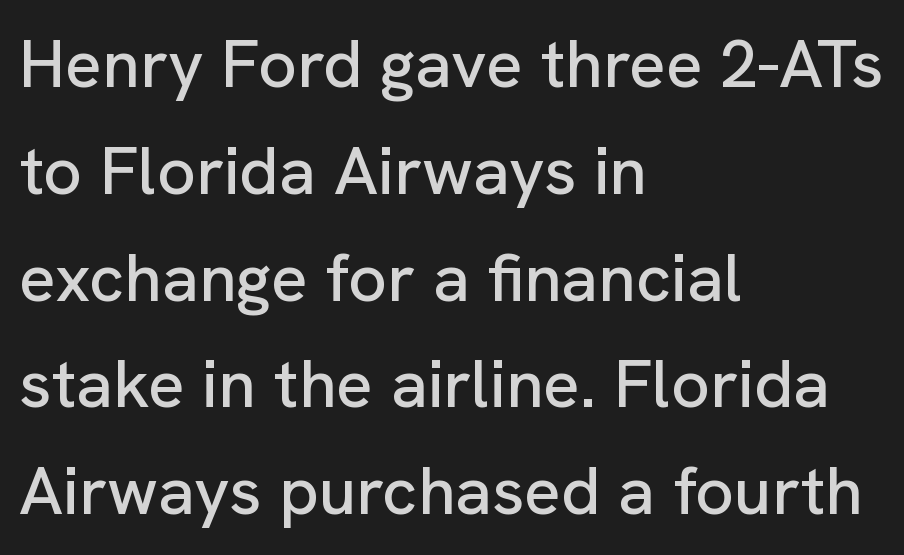
This is sans-serif lettering, the kind often seen on screens and signage. This sample is left-justified, so line endings fall wherever the words run out. Nobody touched the tracking dial on this one. Each letter keeps its own natural width here, so spacing adapts to shape. Leading: standard.
